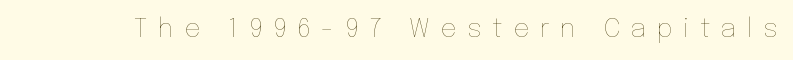
The image shows 26 px text type, upright; set unusually wide letter spacing (+0.41 em), not underlined.
